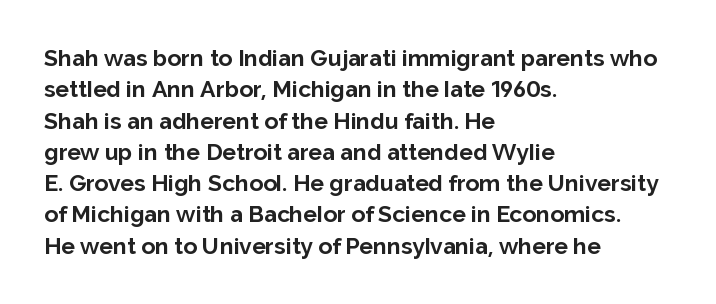
If you drew a line through each stem, it would be perfectly vertical. The face used here has the dense, thick strokes of a bold. All the whitespace from short lines collects on the right. Observe the ordinary spacing: letters are neighbours, not strangers. Rule under the text: the space is simply empty.
